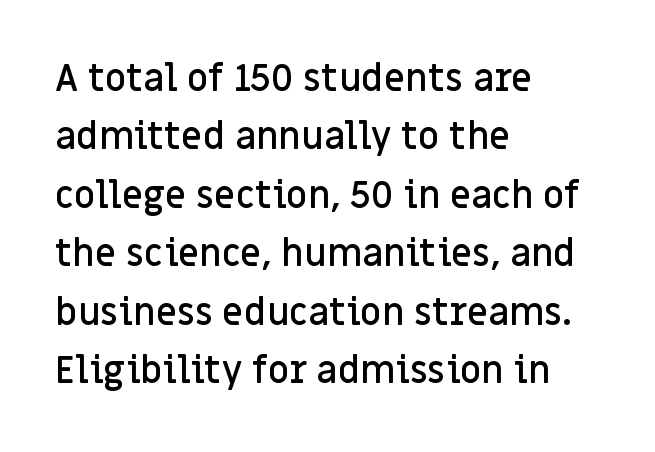
{"serif": "no", "italic": "no", "bold": "semi", "weight": "semibold", "width": "normal", "stroke_contrast": "low", "x_height": "large", "monospaced": "no", "underline": "no", "align": "left", "line_spacing": "normal", "line_spacing_ratio": 1.58, "letter_spacing": "normal", "letter_spacing_em": 0.0, "glyph_px": 37}
